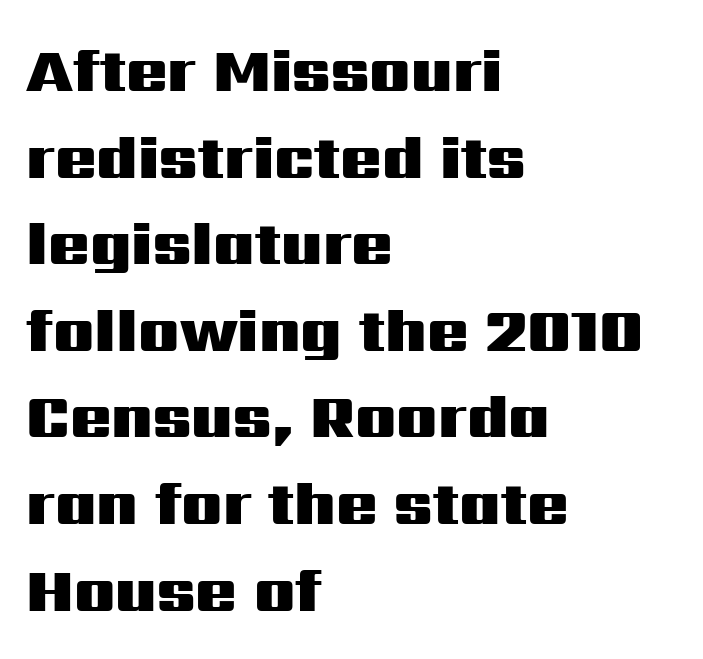
Q: Is the text bold? A: Yes.
Q: Is the text italic (slanted)? A: No, it is upright.
Q: Is the typeface a serif or a sans-serif typeface? A: Sans-serif.
Q: Is the text underlined? A: No.
Q: How is the paragraph aligned? A: Left-aligned.
Q: Is the spacing between letters normal or unusually wide? A: Normal.
Q: Is the spacing between lines tight, normal or loose? A: Normal.
Q: Width (condensed, normal, or wide)? A: Wide.
Q: Stroke contrast? A: Medium.
Q: x-height? A: Medium.
Q: Monospaced? A: No.
